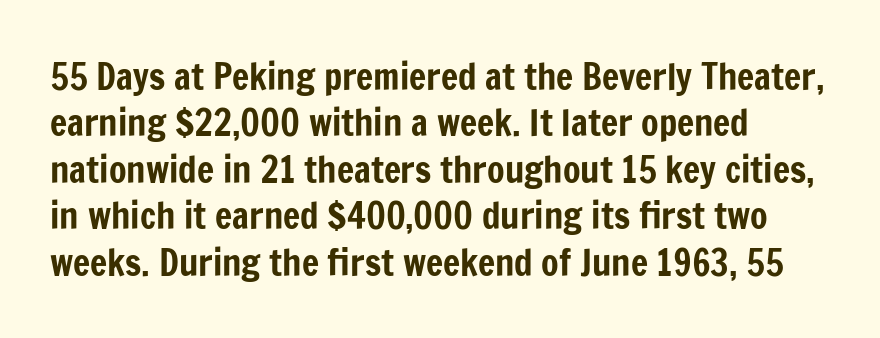
Q: Is the text italic (slanted)? A: No, it is upright.
Q: Is the typeface a serif or a sans-serif typeface? A: Sans-serif.
Q: Is the text underlined? A: No.
Q: How is the paragraph aligned? A: Left-aligned.
Q: Is the spacing between letters normal or unusually wide? A: Normal.
Q: Is the spacing between lines tight, normal or loose? A: Normal.
Q: Width (condensed, normal, or wide)? A: Condensed.
Q: Stroke contrast? A: Low.
Q: x-height? A: Medium.
Q: Monospaced? A: No.
